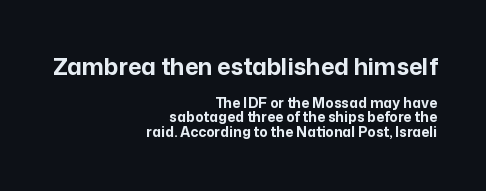
{"italic": "no", "bold": "yes", "underline": "no", "align": "right", "line_spacing": "tight", "line_spacing_ratio": 1.05, "letter_spacing": "normal", "letter_spacing_em": 0.0, "larger_block": "first", "size_ratio": 1.64, "glyph_px": 23}
